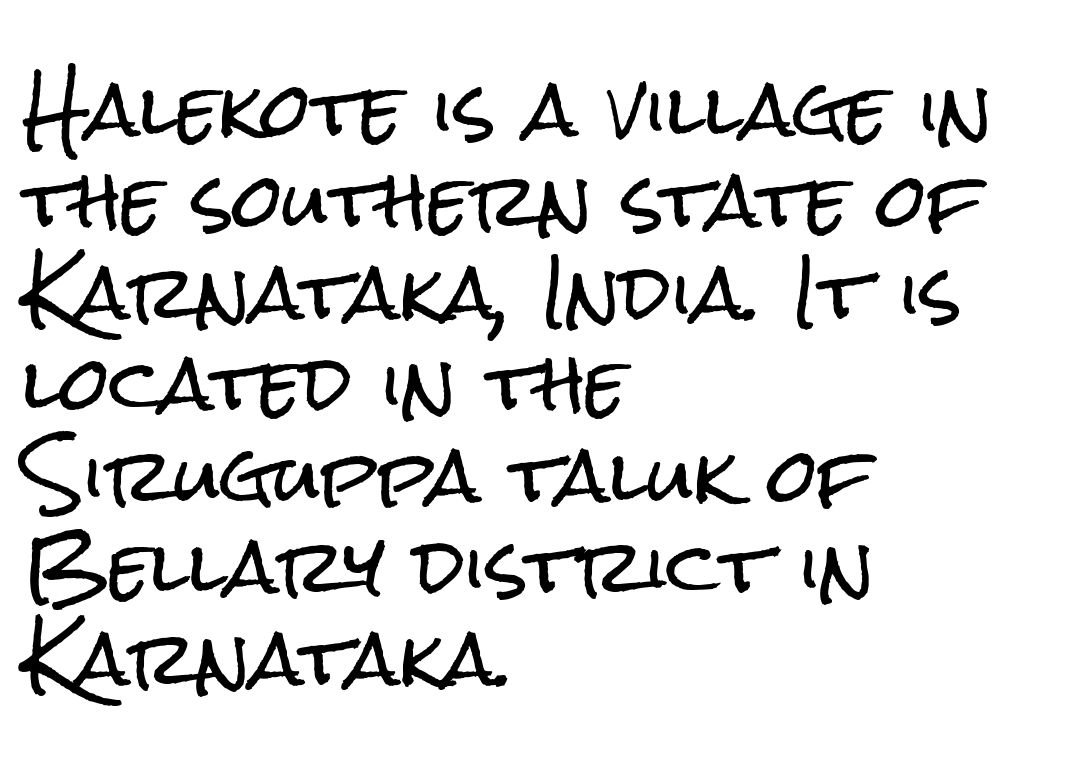
{"serif": "no", "italic": "no", "width": "condensed", "stroke_contrast": "low", "x_height": "medium", "monospaced": "no", "underline": "no", "align": "left", "line_spacing": "normal", "line_spacing_ratio": 1.27, "letter_spacing": "normal", "letter_spacing_em": 0.0, "glyph_px": 72}
